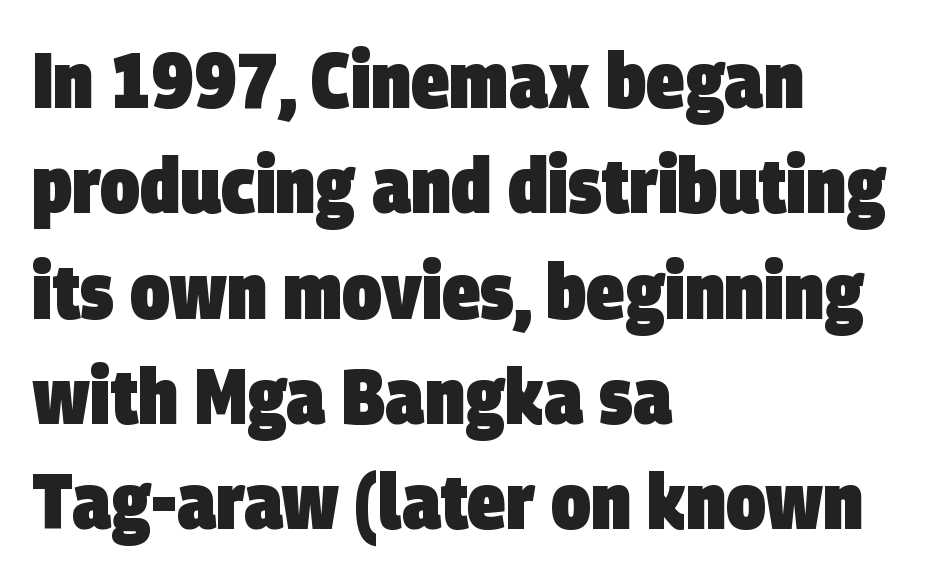
The image shows 78 px heavy, condensed sans-serif type; set left-aligned, normal line spacing (1.35x), normal letter spacing, not underlined; low stroke contrast and a large x-height.
